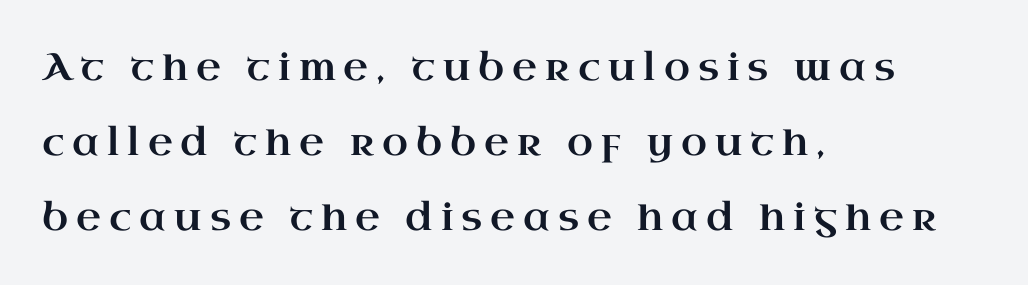
Note: serifs present on the glyphs. Each line starts at the same left margin while the right side varies. Every character sits straight up, as roman type does. Loose tracking; the words dissolve into strings of separated letters. Each new line begins a long way beneath the previous one.
